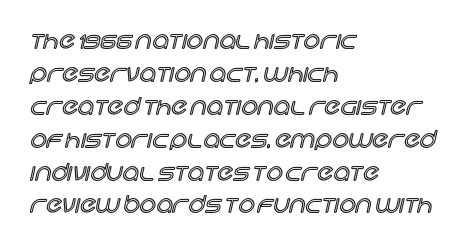
{"underline": "no", "align": "left", "line_spacing": "normal", "line_spacing_ratio": 1.43, "letter_spacing": "normal", "letter_spacing_em": 0.0, "glyph_px": 23}
